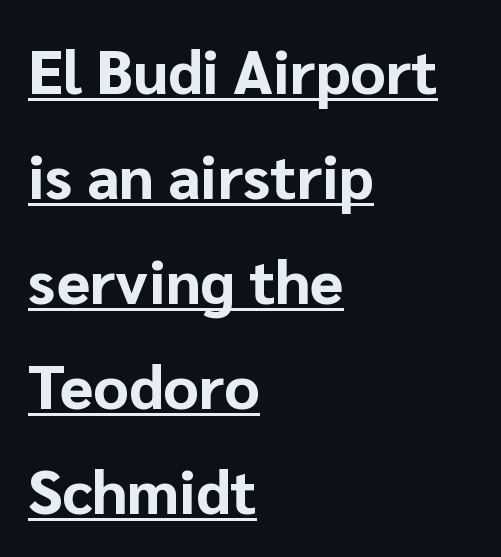
Nothing sits at the stroke ends, so this counts as sans-serif. The glyphs are accompanied by a horizontal stroke just below them. Is this a fixed-width face? No — the glyphs have proportional, varying widths. This rendering uses left alignment, leaving the right contour irregular. The type sits square on the baseline with zero lean.
